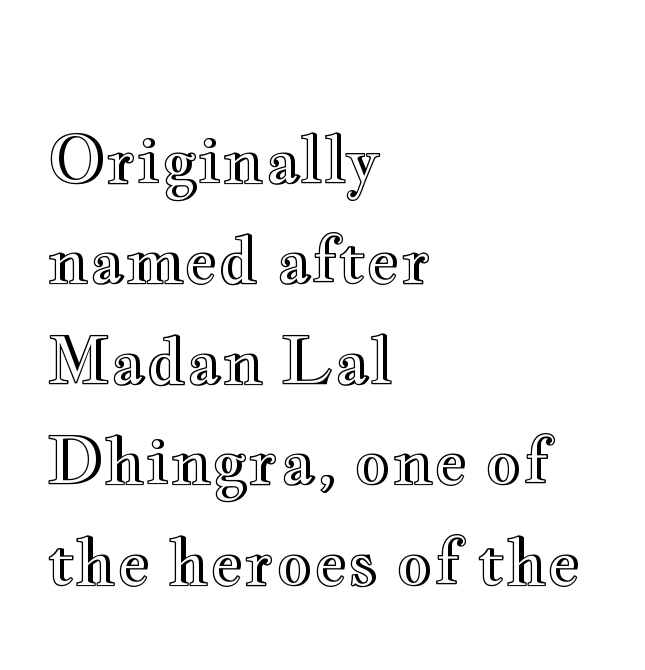
The image shows 64 px wide type, upright; set left-aligned, normal line spacing (1.57x), normal letter spacing, not underlined; a small x-height.
